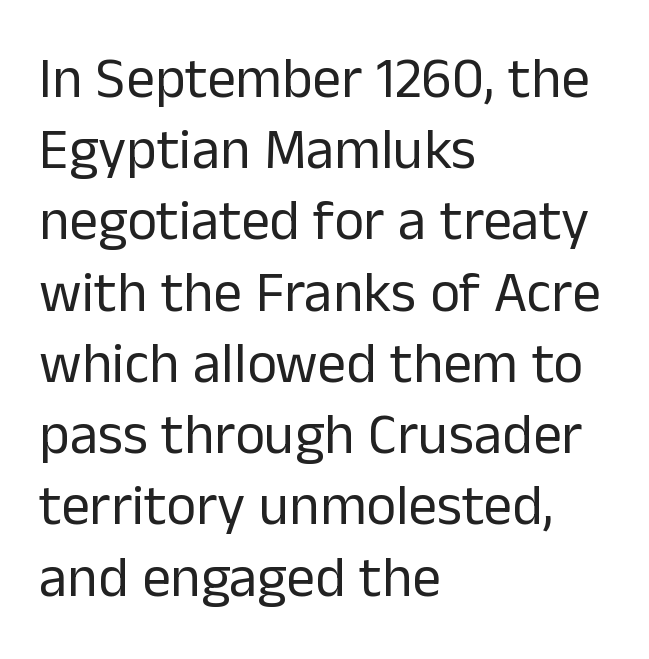
These lines are rendered in a variable-pitch font. Descenders hang freely into open space. Unbolded letterforms with no extra heft. Vertically, the passage feels balanced, rows spaced as you'd expect.
